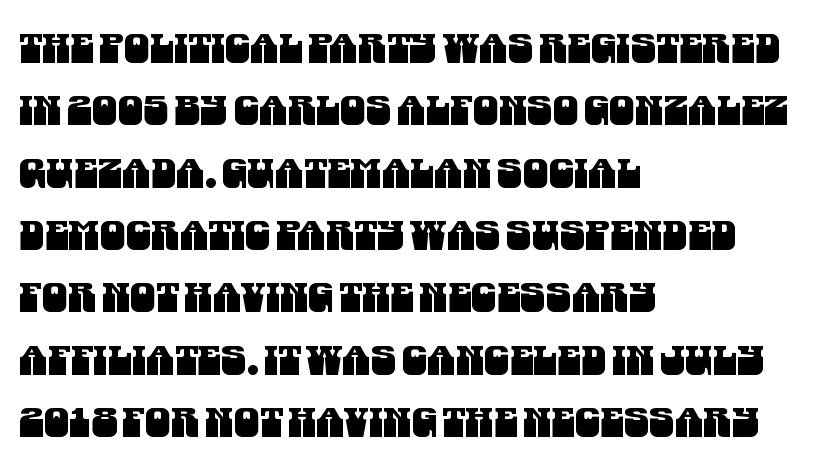
Is this a sans? Yes — the strokes have no serifs. Standard letterfit; no display-style spreading of the glyphs. Honestly, there is no underline to notice here at all. Leading matches the norm, producing a regular column.
